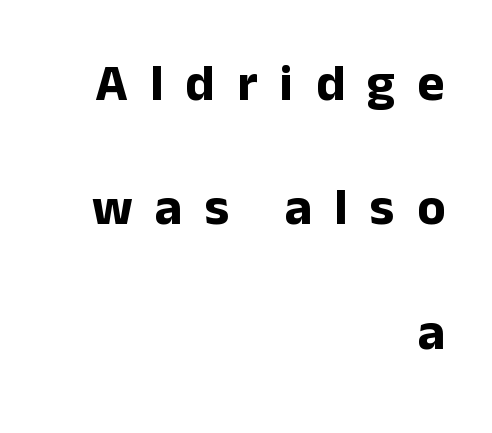
The image shows 52 px bold sans-serif type, upright; set right-aligned, loose line spacing (2.39x), unusually wide letter spacing (+0.43 em), not underlined; low stroke contrast and a medium x-height.
